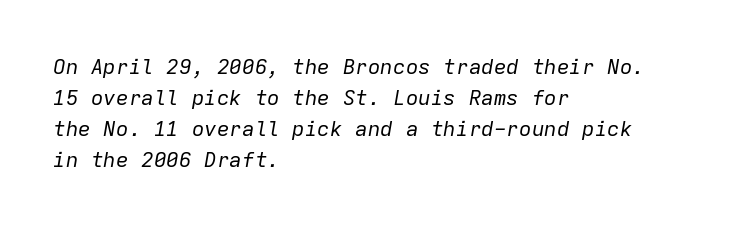
The text carries the slant typical of an italic or oblique font. Nothing unusual about the tracking: characters are spaced as the font intends. Lines of text with bare space underneath. Regarding leading, the lines here are spaced in the standard way. Heaviness? Minimal to ordinary, like unemphasized prose.
